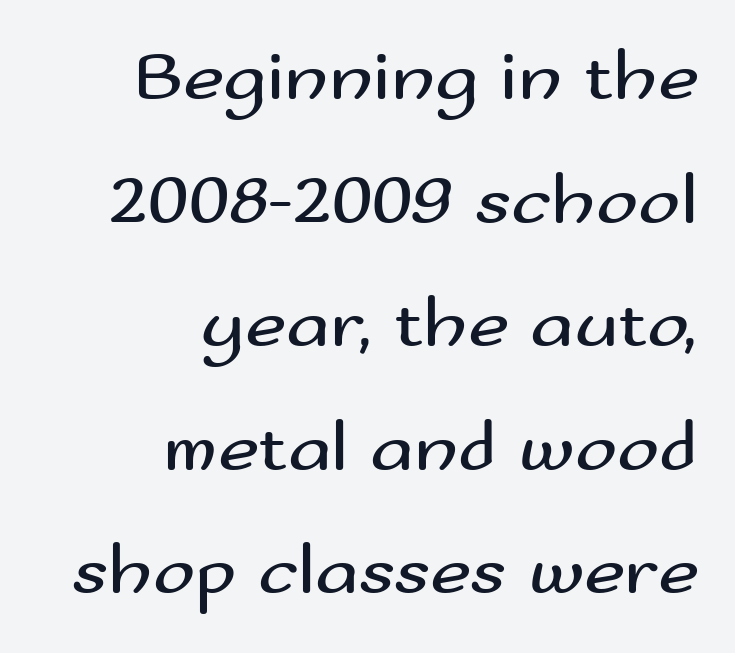
The text block is weighted toward the right margin, trailing off unevenly leftward. Here the glyphs are tracked normally, forming tight word shapes. You could not count columns in this text — the font is proportionally spaced. The lettering stays uniformly vertical, giving the passage a roman look.
